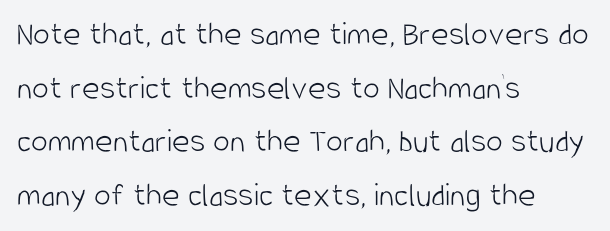
{"serif": "no", "italic": "no", "bold": "no", "weight": "light", "width": "condensed", "stroke_contrast": "low", "x_height": "large", "monospaced": "no", "underline": "no", "align": "left", "line_spacing": "normal", "line_spacing_ratio": 1.58, "letter_spacing": "normal", "letter_spacing_em": 0.0, "glyph_px": 34}
